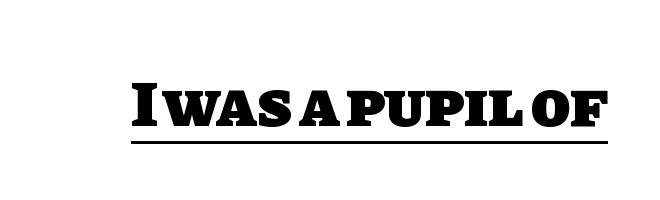
The image shows 65 px heavy sans-serif type; set normal letter spacing, underlined; low stroke contrast and a large x-height.
